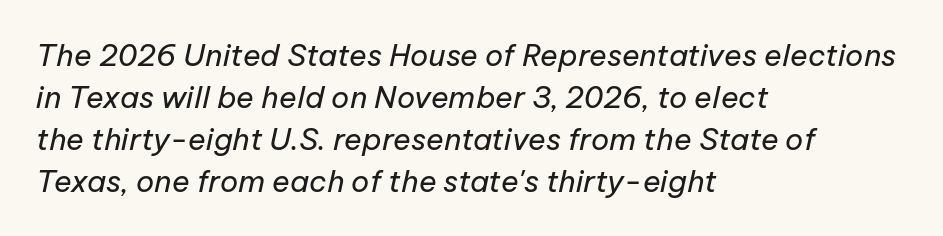
{"italic": "yes", "lean": "right", "slant_degrees": 12, "bold": "no", "weight": "regular", "width": "normal", "stroke_contrast": "low", "x_height": "medium", "monospaced": "no", "underline": "no", "align": "left", "line_spacing": "normal", "line_spacing_ratio": 1.4, "letter_spacing": "normal", "letter_spacing_em": 0.0, "glyph_px": 30}
